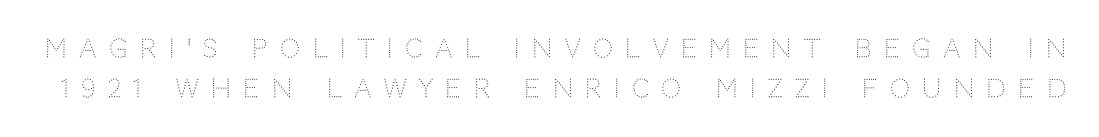
Check the space under the baseline: it is left empty. This sample uses an upright cut, with every glyph sitting square on the baseline. Ink coverage per letter is moderate at most. What stands out about the letter spacing? Its width — letters are far apart. Vertical spacing — default.
